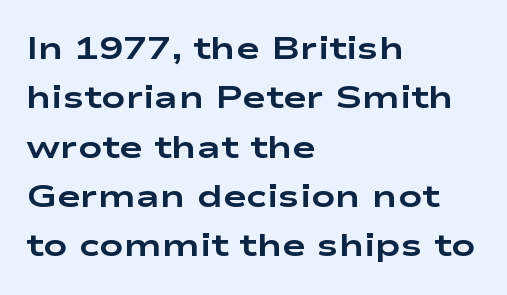
The image shows 32 px bold, wide sans-serif type, upright; set left-aligned, normal line spacing (1.54x), normal letter spacing, not underlined; low stroke contrast and a medium x-height.
